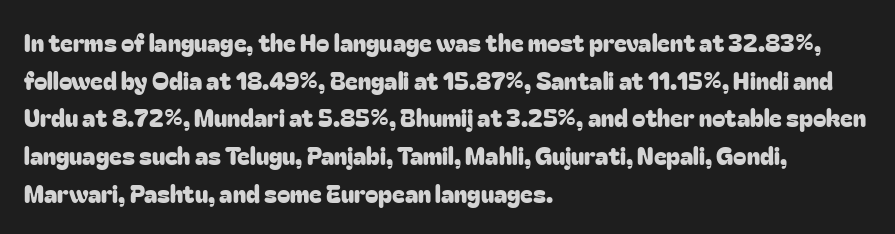
The image shows 24 px text type, upright; set left-aligned, normal line spacing (1.57x), normal letter spacing, not underlined.
